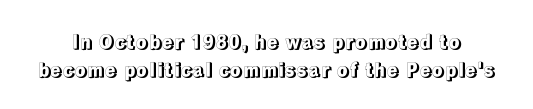
Vertically, the passage feels balanced, rows spaced as you'd expect. Do the letters lean? They stand straight. Beneath every word, the page is bare. Nobody touched the tracking dial on this one.
